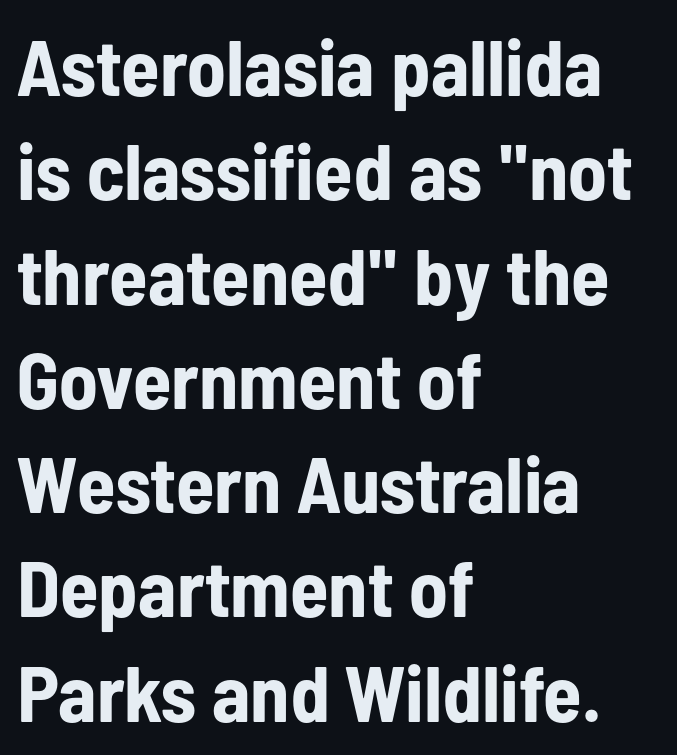
Q: Is the text bold? A: Yes.
Q: Is the text italic (slanted)? A: No, it is upright.
Q: Is the typeface a serif or a sans-serif typeface? A: Sans-serif.
Q: Is the text underlined? A: No.
Q: How is the paragraph aligned? A: Left-aligned.
Q: Is the spacing between letters normal or unusually wide? A: Normal.
Q: Is the spacing between lines tight, normal or loose? A: Normal.
Q: Width (condensed, normal, or wide)? A: Condensed.
Q: Stroke contrast? A: Low.
Q: x-height? A: Medium.
Q: Monospaced? A: No.
